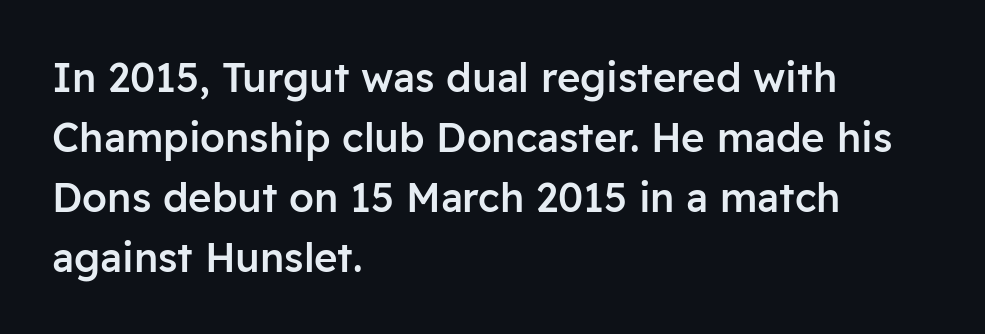
The image shows 40 px semibold sans-serif type, upright; set left-aligned, normal line spacing (1.5x), normal letter spacing, not underlined; low stroke contrast and a medium x-height.
